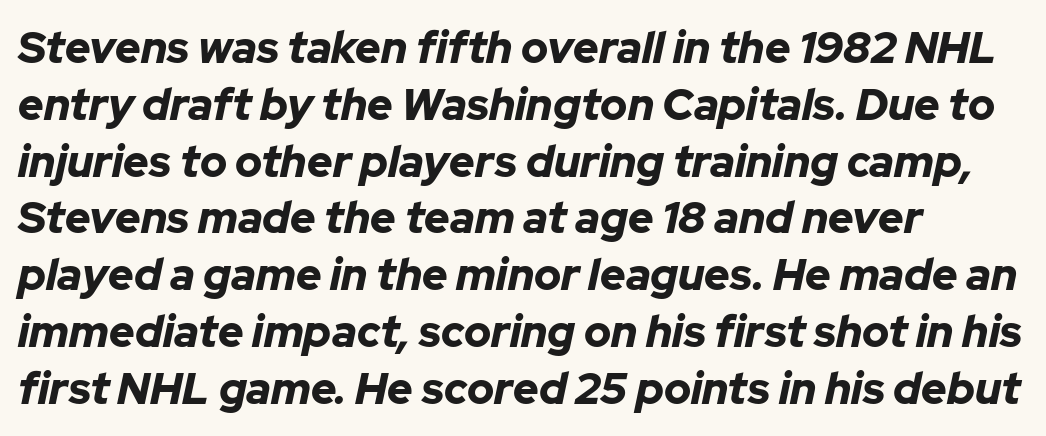
The image shows 44 px bold type, italic (leaning right); set left-aligned, normal line spacing (1.29x), normal letter spacing, not underlined; low stroke contrast and a medium x-height.
